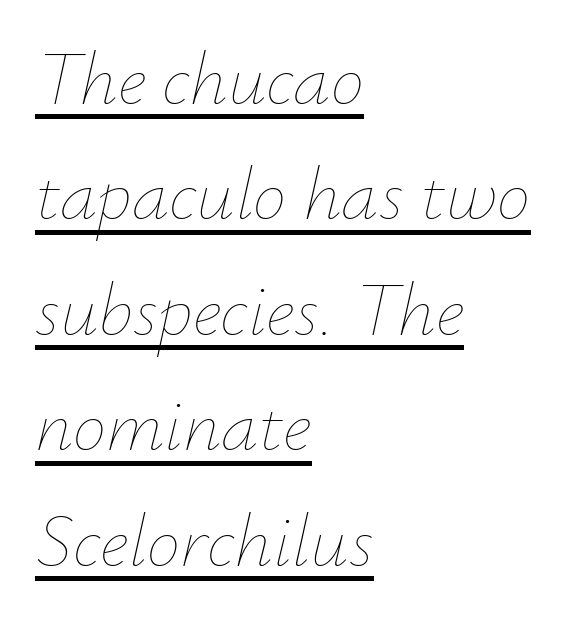
The image shows 75 px thin type, italic (leaning right); set left-aligned, normal line spacing (1.54x), normal letter spacing, underlined; low stroke contrast and a small x-height.
